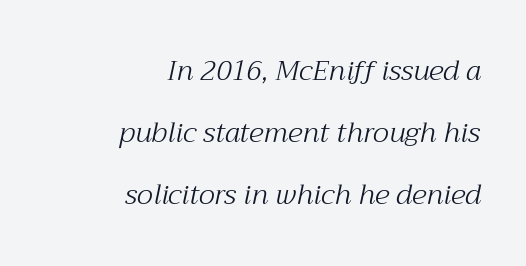
The image shows 28 px light serif type, italic (leaning right); set right-aligned, loose line spacing (2.22x), normal letter spacing, not underlined; medium stroke contrast and a medium x-height.
